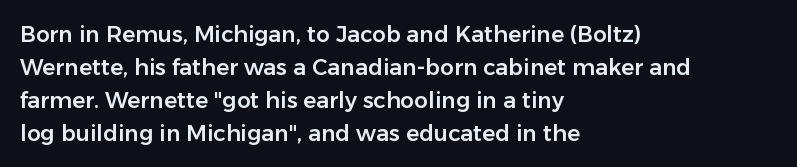
A clean baseline with only descenders dipping below it. Standard letterfit; no display-style spreading of the glyphs. Notice how descenders clear the ascenders below comfortably — that's standard leading. It's the straight-up-and-down kind of type. Does the copy run flush right? No — it runs flush left.
